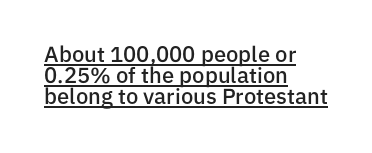
The image shows 22 px text type, upright; set left-aligned, tight line spacing (0.95x), normal letter spacing, underlined.
